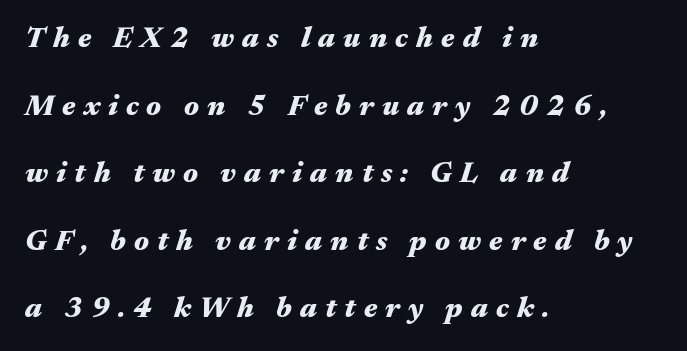
The image shows 29 px heavy, wide type, italic (leaning right); set left-aligned, loose line spacing (2.33x), unusually wide letter spacing (+0.28 em), not underlined; medium stroke contrast and a medium x-height.
